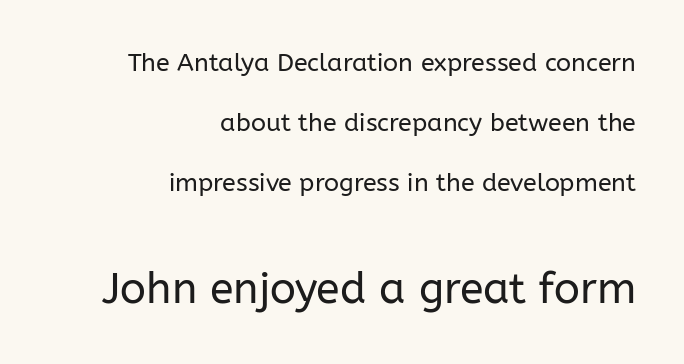
The strokes carry an ordinary text weight at most. It's the straight-up-and-down kind of type. These lines are composed in type without serifs. Here the glyphs are tracked normally, forming tight word shapes. Between these two stacked blocks, the lower one wins on size. Check the space under the baseline: it is left empty.
